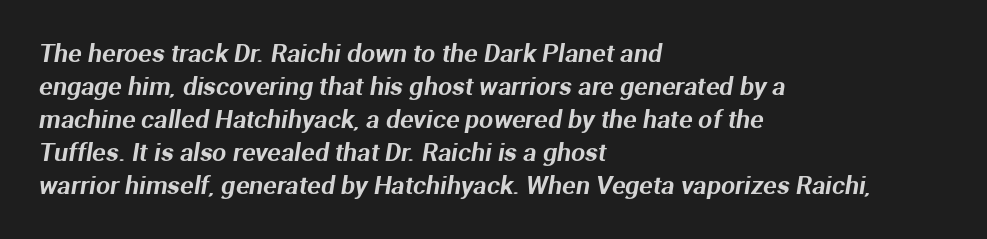
The image shows 25 px text type; set left-aligned, normal line spacing (1.32x), normal letter spacing, not underlined.
